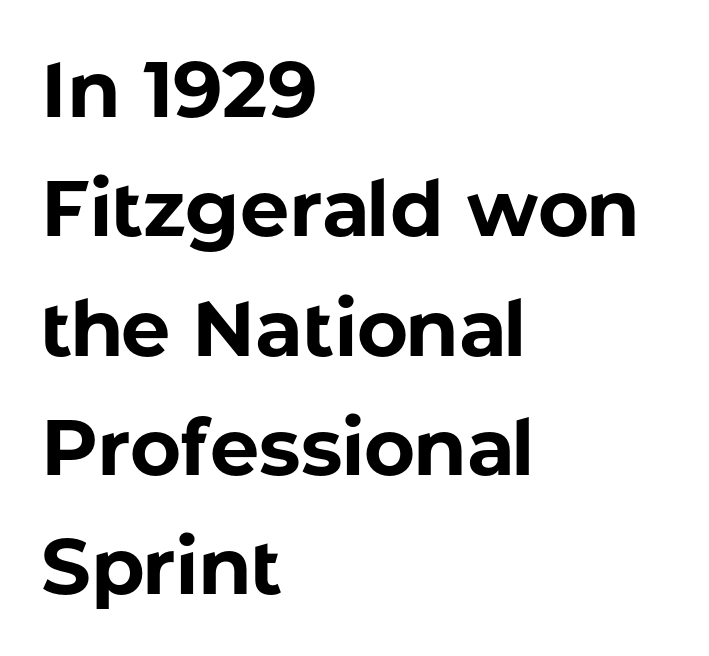
Q: Is the text bold? A: Yes.
Q: Is the text italic (slanted)? A: No, it is upright.
Q: Is the typeface a serif or a sans-serif typeface? A: Sans-serif.
Q: Is the text underlined? A: No.
Q: How is the paragraph aligned? A: Left-aligned.
Q: Is the spacing between letters normal or unusually wide? A: Normal.
Q: Is the spacing between lines tight, normal or loose? A: Normal.
Q: Width (condensed, normal, or wide)? A: Normal.
Q: Stroke contrast? A: Low.
Q: x-height? A: Medium.
Q: Monospaced? A: No.
